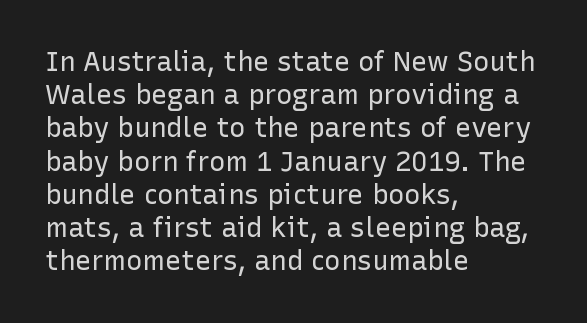
Q: Is the text bold? A: No.
Q: Is the text italic (slanted)? A: No, it is upright.
Q: Is the text underlined? A: No.
Q: How is the paragraph aligned? A: Left-aligned.
Q: Is the spacing between letters normal or unusually wide? A: Normal.
